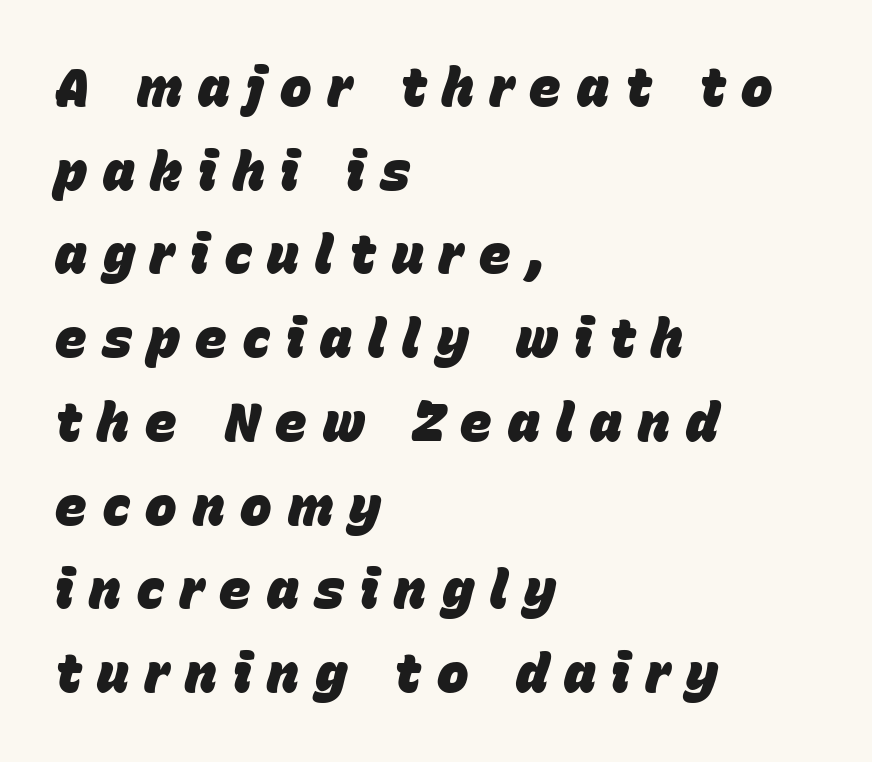
Q: Is the text bold? A: Yes.
Q: Is the text italic (slanted)? A: Yes, it leans right by about 15 degrees.
Q: Is the text underlined? A: No.
Q: How is the paragraph aligned? A: Left-aligned.
Q: Is the spacing between letters normal or unusually wide? A: Unusually wide.
Q: Is the spacing between lines tight, normal or loose? A: Normal.
Q: Width (condensed, normal, or wide)? A: Normal.
Q: Stroke contrast? A: Low.
Q: x-height? A: Large.
Q: Monospaced? A: No.
